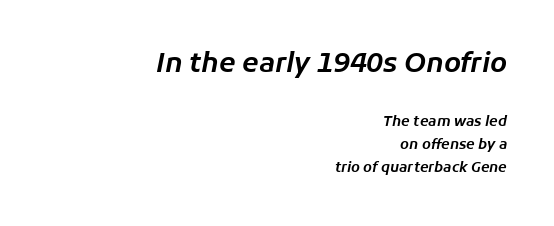
{"italic": "yes", "lean": "right", "slant_degrees": 11, "underline": "no", "align": "right", "line_spacing": "normal", "line_spacing_ratio": 1.65, "letter_spacing": "normal", "letter_spacing_em": 0.0, "larger_block": "first", "size_ratio": 1.93, "glyph_px": 27}
